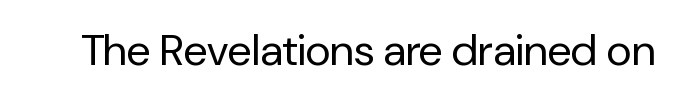
Q: Is the text bold? A: No.
Q: Is the text italic (slanted)? A: No, it is upright.
Q: Is the typeface a serif or a sans-serif typeface? A: Sans-serif.
Q: Is the text underlined? A: No.
Q: Is the spacing between letters normal or unusually wide? A: Normal.
Q: Width (condensed, normal, or wide)? A: Normal.
Q: Stroke contrast? A: Low.
Q: x-height? A: Medium.
Q: Monospaced? A: No.
